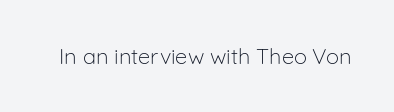
The image shows 22 px text type, upright; set normal letter spacing, not underlined.
